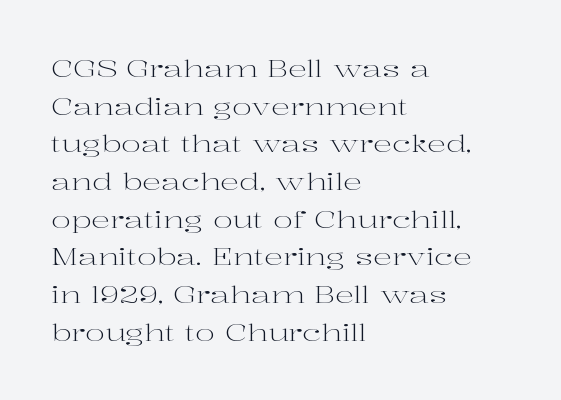
{"italic": "no", "bold": "no", "underline": "no", "align": "left", "line_spacing": "normal", "line_spacing_ratio": 1.57, "letter_spacing": "normal", "letter_spacing_em": 0.0, "glyph_px": 24}
